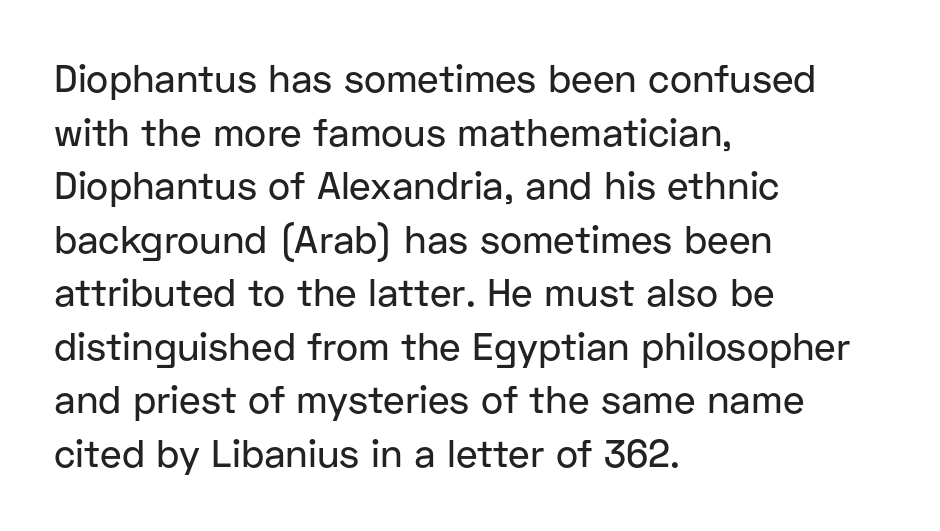
{"serif": "no", "italic": "no", "width": "normal", "stroke_contrast": "low", "x_height": "medium", "monospaced": "no", "underline": "no", "align": "left", "line_spacing": "normal", "line_spacing_ratio": 1.41, "letter_spacing": "normal", "letter_spacing_em": 0.0, "glyph_px": 38}
